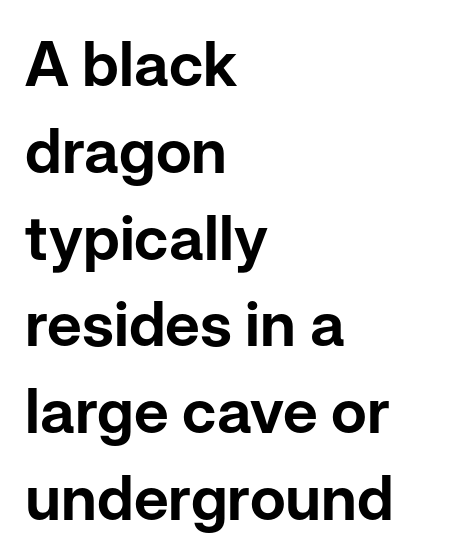
{"serif": "no", "italic": "no", "width": "normal", "stroke_contrast": "low", "x_height": "medium", "monospaced": "no", "underline": "no", "align": "left", "line_spacing": "normal", "line_spacing_ratio": 1.4, "letter_spacing": "normal", "letter_spacing_em": 0.0, "glyph_px": 62}
